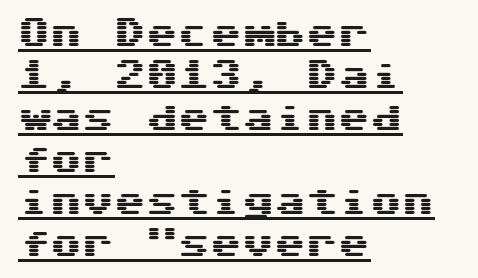
Leading matches the norm, producing a regular column. A continuous stroke trails under the words, as in a hyperlink. Is this a sans? Yes — the strokes have no serifs. Caption: standard tracking, unaltered.
